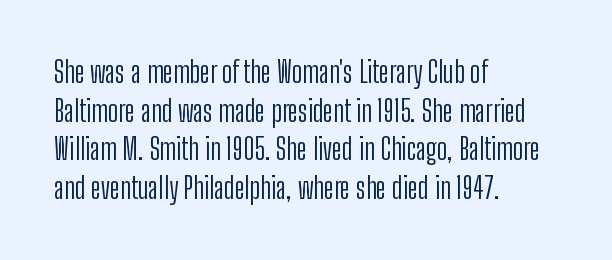
{"serif": "no", "italic": "no", "bold": "no", "weight": "light", "width": "condensed", "stroke_contrast": "low", "x_height": "medium", "monospaced": "no", "underline": "no", "align": "left", "line_spacing": "normal", "line_spacing_ratio": 1.33, "letter_spacing": "normal", "letter_spacing_em": 0.0, "glyph_px": 29}
